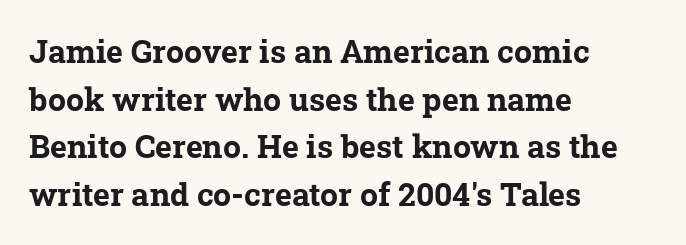
Unlike a clean sans, this face finishes its strokes with serifs. The words here are not underlined. Look at the tracking — it's just the regular setting, nothing added. What's the leading like? Ordinary, nothing unusual. Caption: multi-line text, flush left, ragged right.
